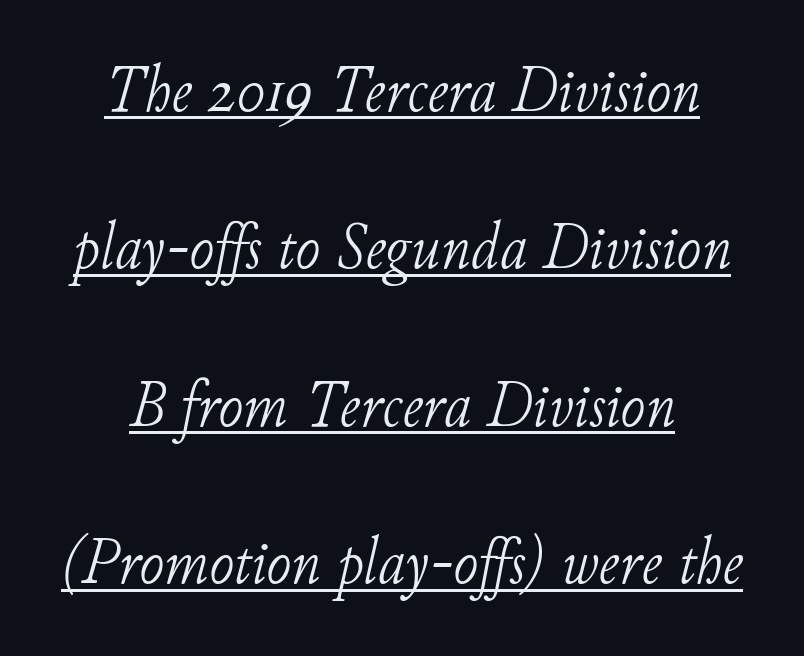
Q: Is the text bold? A: No.
Q: Is the text italic (slanted)? A: Yes, it leans right by about 11 degrees.
Q: Is the typeface a serif or a sans-serif typeface? A: Serif.
Q: Is the text underlined? A: Yes.
Q: How is the paragraph aligned? A: Centered.
Q: Is the spacing between letters normal or unusually wide? A: Normal.
Q: Is the spacing between lines tight, normal or loose? A: Loose.
Q: Width (condensed, normal, or wide)? A: Normal.
Q: Stroke contrast? A: Low.
Q: x-height? A: Small.
Q: Monospaced? A: No.
